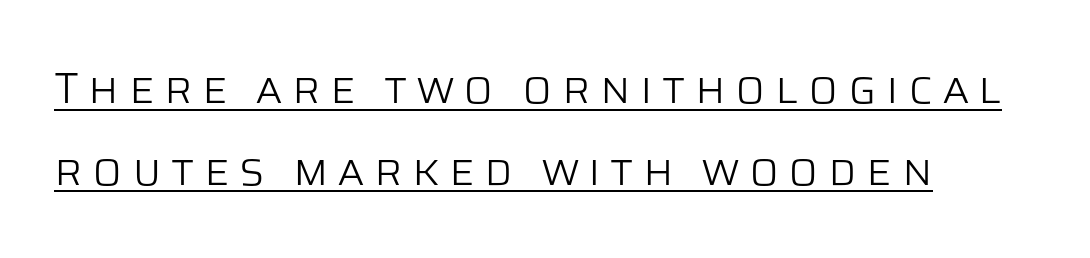
Q: Is the text bold? A: No.
Q: Is the text italic (slanted)? A: No, it is upright.
Q: Is the typeface a serif or a sans-serif typeface? A: Sans-serif.
Q: Is the text underlined? A: Yes.
Q: How is the paragraph aligned? A: Left-aligned.
Q: Is the spacing between letters normal or unusually wide? A: Unusually wide.
Q: Is the spacing between lines tight, normal or loose? A: Loose.
Q: Width (condensed, normal, or wide)? A: Normal.
Q: Stroke contrast? A: Low.
Q: x-height? A: Large.
Q: Monospaced? A: No.
